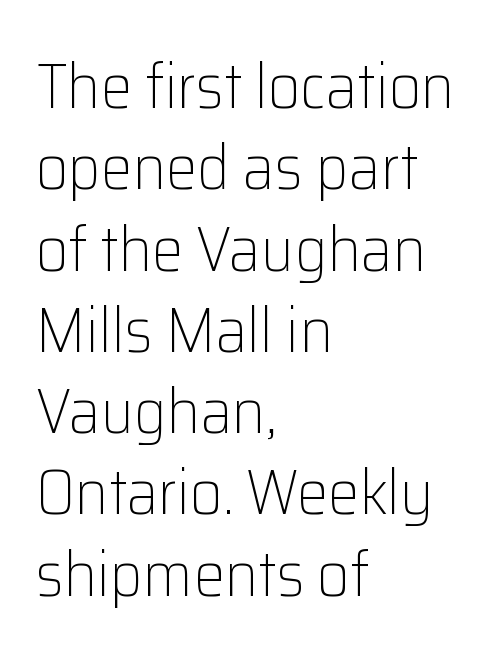
Q: Is the text bold? A: No.
Q: Is the text italic (slanted)? A: No, it is upright.
Q: Is the typeface a serif or a sans-serif typeface? A: Sans-serif.
Q: Is the text underlined? A: No.
Q: How is the paragraph aligned? A: Left-aligned.
Q: Is the spacing between letters normal or unusually wide? A: Normal.
Q: Is the spacing between lines tight, normal or loose? A: Normal.
Q: Width (condensed, normal, or wide)? A: Normal.
Q: Stroke contrast? A: Low.
Q: x-height? A: Medium.
Q: Monospaced? A: No.
